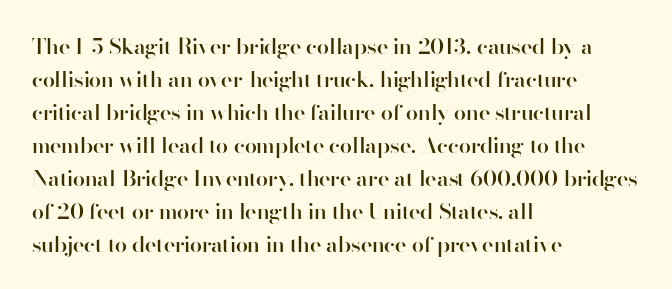
Q: Is the text bold? A: Semi-bold.
Q: Is the text italic (slanted)? A: No, it is upright.
Q: Is the text underlined? A: No.
Q: How is the paragraph aligned? A: Left-aligned.
Q: Is the spacing between letters normal or unusually wide? A: Normal.
Q: Is the spacing between lines tight, normal or loose? A: Normal.
